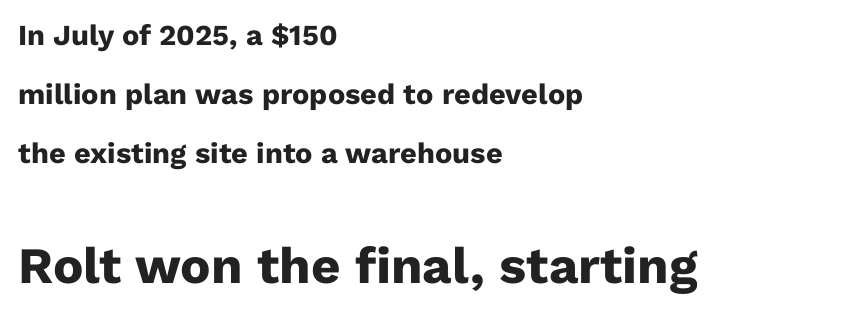
All the whitespace from short lines collects on the right. It's the straight-up-and-down kind of type. Does extra space separate the letters? No, they use regular spacing. Is this a sans? Yes — the strokes have no serifs. Spacing verdict: proportional, widths tailored to each character. Decoration check: the copy has no underline.
